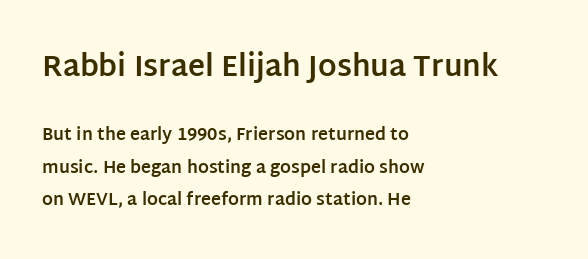
{"serif": "no", "italic": "no", "bold": "yes", "weight": "bold", "width": "normal", "stroke_contrast": "low", "x_height": "large", "monospaced": "no", "underline": "no", "align": "left", "line_spacing": "loose", "line_spacing_ratio": 1.9, "letter_spacing": "normal", "letter_spacing_em": 0.0, "larger_block": "first", "size_ratio": 1.71, "glyph_px": 29}
